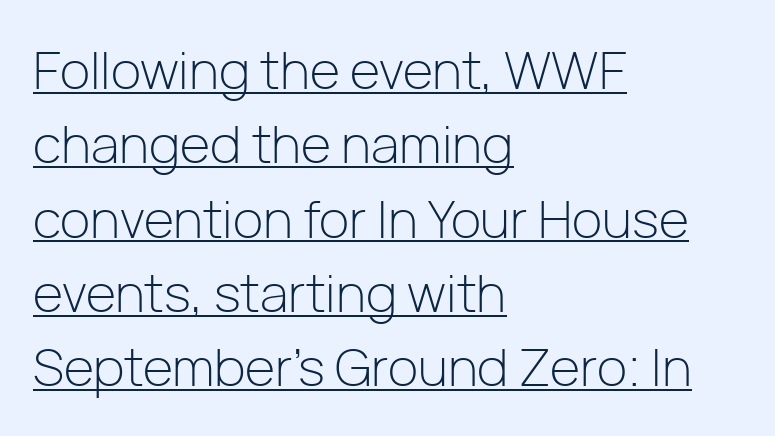
A normal amount of white space separates one row of letters from the next. This is the regular roman posture of the typeface. The face used here is proportionally spaced, like ordinary book or web type. Notice how a bar underscores the lettering throughout. This reads as an unemphasized weight, regular at the heaviest. Unlike a traditional serif, this face leaves its strokes unadorned.
